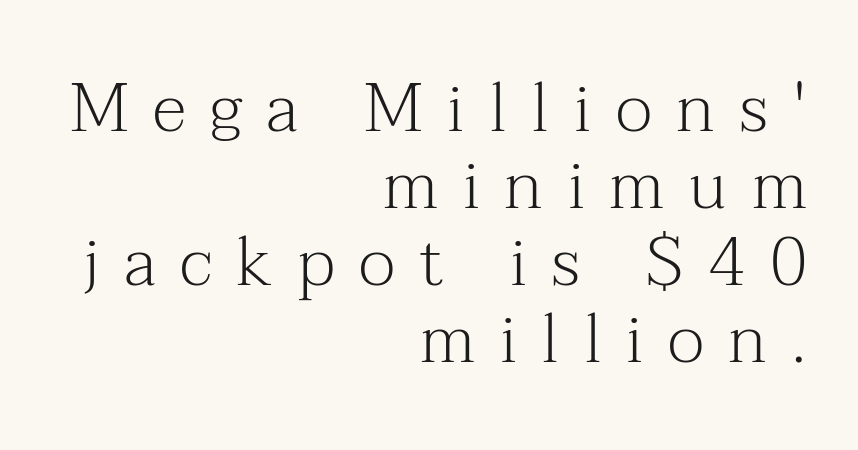
Q: Is the text bold? A: No.
Q: Is the text italic (slanted)? A: No, it is upright.
Q: Is the typeface a serif or a sans-serif typeface? A: Serif.
Q: Is the text underlined? A: No.
Q: How is the paragraph aligned? A: Right-aligned.
Q: Is the spacing between letters normal or unusually wide? A: Unusually wide.
Q: Is the spacing between lines tight, normal or loose? A: Tight.
Q: Width (condensed, normal, or wide)? A: Normal.
Q: Stroke contrast? A: Medium.
Q: x-height? A: Medium.
Q: Monospaced? A: No.
